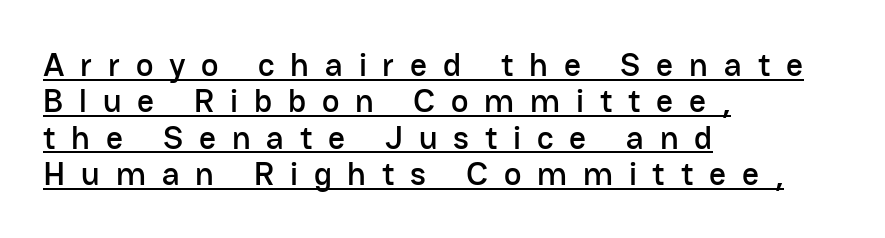
Q: Is the text italic (slanted)? A: No, it is upright.
Q: Is the typeface a serif or a sans-serif typeface? A: Sans-serif.
Q: Is the text underlined? A: Yes.
Q: How is the paragraph aligned? A: Left-aligned.
Q: Is the spacing between letters normal or unusually wide? A: Unusually wide.
Q: Is the spacing between lines tight, normal or loose? A: Tight.
Q: Width (condensed, normal, or wide)? A: Normal.
Q: Stroke contrast? A: Low.
Q: x-height? A: Medium.
Q: Monospaced? A: No.
